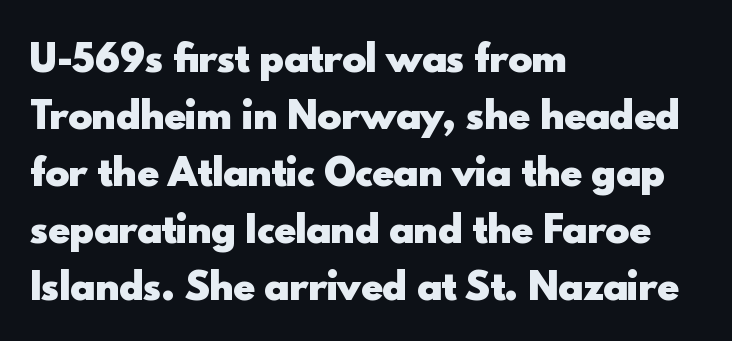
The image shows 36 px heavy sans-serif type, upright; set left-aligned, normal line spacing (1.58x), normal letter spacing, not underlined; a small x-height.
